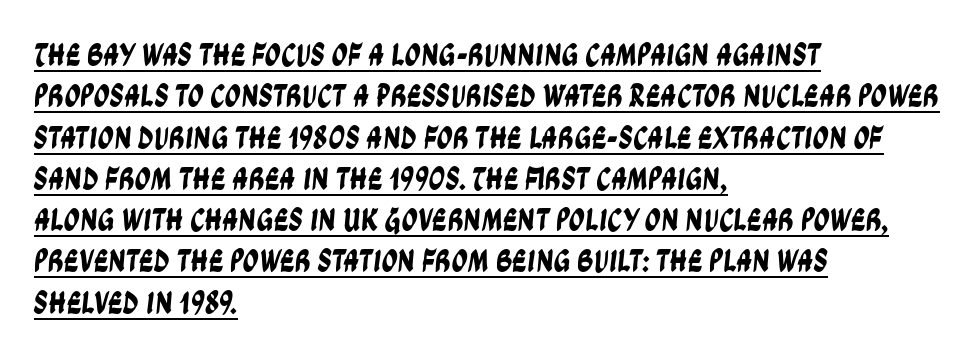
The image shows 32 px condensed sans-serif type; set left-aligned, normal line spacing (1.29x), normal letter spacing, underlined; low stroke contrast and a large x-height.
